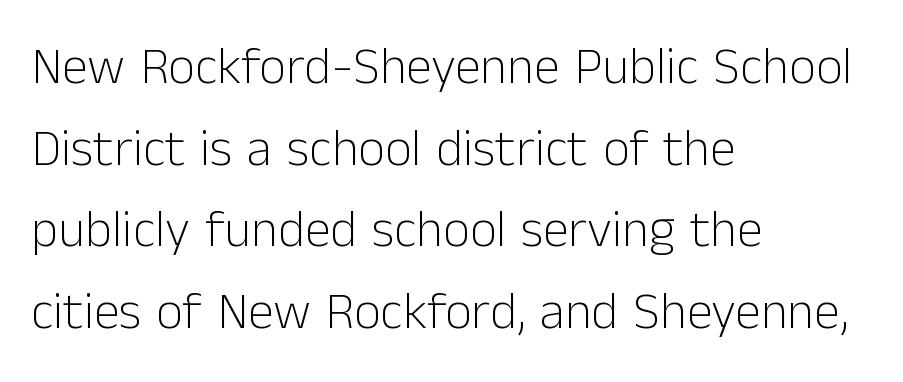
Compared with a centered layout, this one pins lines to the left instead. The type is set solid horizontally, with unmodified tracking. Classification — sans serif. The typesetting does not lean heavy: it is not bold.
